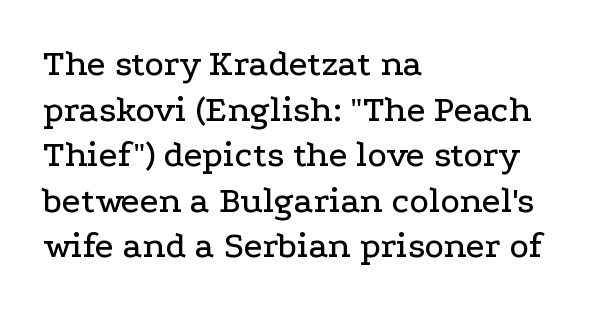
Q: Is the text italic (slanted)? A: No, it is upright.
Q: Is the typeface a serif or a sans-serif typeface? A: Serif.
Q: Is the text underlined? A: No.
Q: How is the paragraph aligned? A: Left-aligned.
Q: Is the spacing between letters normal or unusually wide? A: Normal.
Q: Width (condensed, normal, or wide)? A: Wide.
Q: Stroke contrast? A: Low.
Q: x-height? A: Medium.
Q: Monospaced? A: No.
